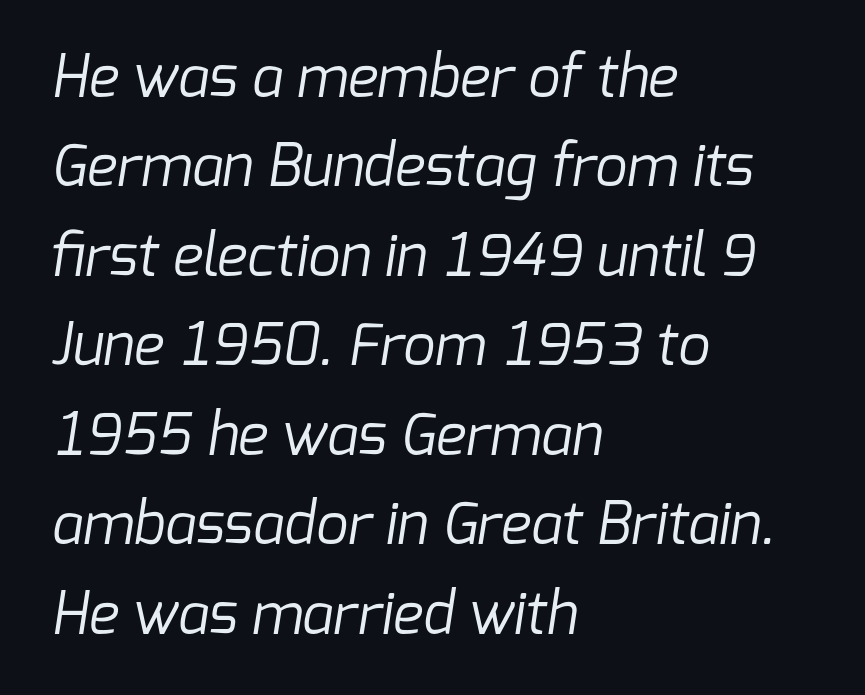
Q: Is the text bold? A: No.
Q: Is the typeface a serif or a sans-serif typeface? A: Sans-serif.
Q: Is the text underlined? A: No.
Q: How is the paragraph aligned? A: Left-aligned.
Q: Is the spacing between letters normal or unusually wide? A: Normal.
Q: Is the spacing between lines tight, normal or loose? A: Normal.
Q: Width (condensed, normal, or wide)? A: Normal.
Q: Stroke contrast? A: Low.
Q: x-height? A: Medium.
Q: Monospaced? A: No.
